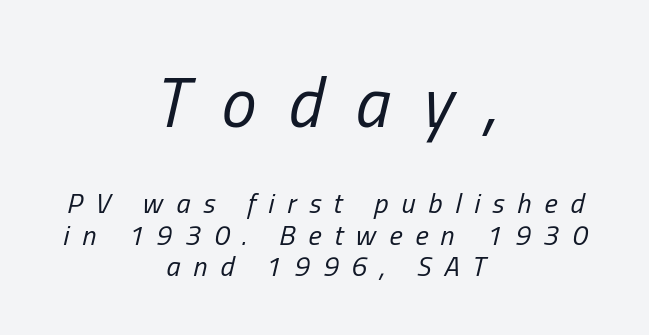
{"italic": "yes", "lean": "right", "slant_degrees": 13, "bold": "no", "weight": "regular", "width": "condensed", "stroke_contrast": "low", "x_height": "medium", "monospaced": "no", "underline": "no", "align": "center", "line_spacing": "tight", "line_spacing_ratio": 1.12, "letter_spacing": "wide", "letter_spacing_em": 0.46, "larger_block": "first", "size_ratio": 2.5, "glyph_px": 70}
